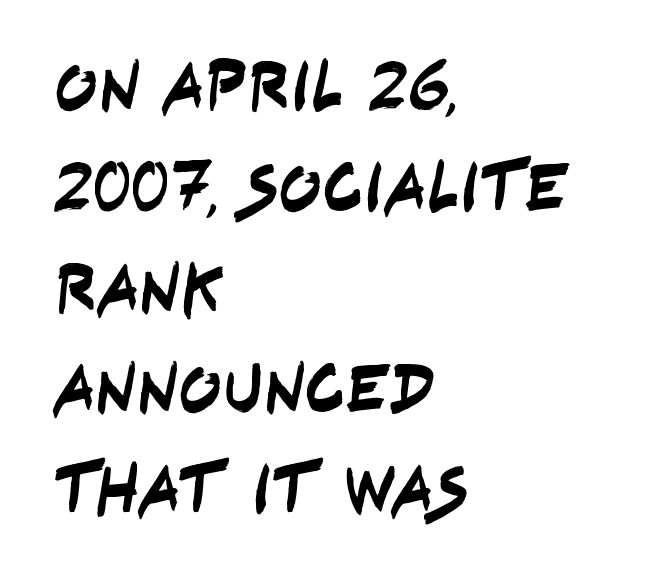
Q: Is the typeface a serif or a sans-serif typeface? A: Sans-serif.
Q: Is the text underlined? A: No.
Q: How is the paragraph aligned? A: Left-aligned.
Q: Is the spacing between letters normal or unusually wide? A: Normal.
Q: Is the spacing between lines tight, normal or loose? A: Normal.
Q: Width (condensed, normal, or wide)? A: Condensed.
Q: Stroke contrast? A: Low.
Q: x-height? A: Large.
Q: Monospaced? A: No.
